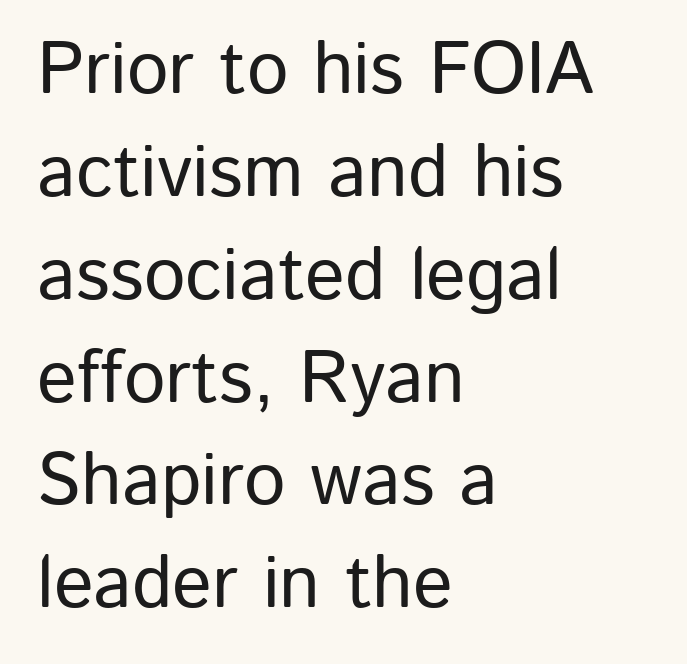
{"serif": "no", "italic": "no", "width": "normal", "stroke_contrast": "low", "x_height": "medium", "monospaced": "no", "underline": "no", "align": "left", "line_spacing": "normal", "line_spacing_ratio": 1.39, "letter_spacing": "normal", "letter_spacing_em": 0.0, "glyph_px": 74}
